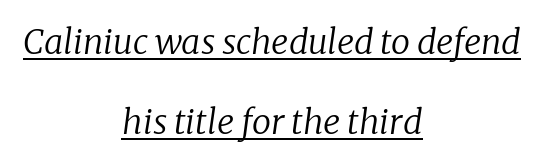
{"serif": "yes", "italic": "yes", "lean": "right", "slant_degrees": 8, "bold": "no", "weight": "regular", "width": "normal", "stroke_contrast": "low", "x_height": "medium", "monospaced": "no", "underline": "yes", "align": "center", "line_spacing": "loose", "line_spacing_ratio": 2.34, "letter_spacing": "normal", "letter_spacing_em": 0.0, "glyph_px": 34}
